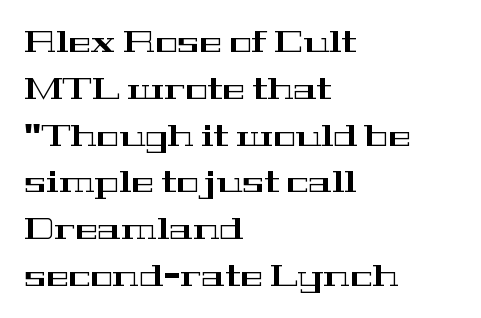
{"serif": "yes", "italic": "no", "width": "wide", "stroke_contrast": "high", "x_height": "medium", "monospaced": "no", "underline": "no", "align": "left", "line_spacing": "normal", "line_spacing_ratio": 1.56, "letter_spacing": "normal", "letter_spacing_em": 0.0, "glyph_px": 30}
